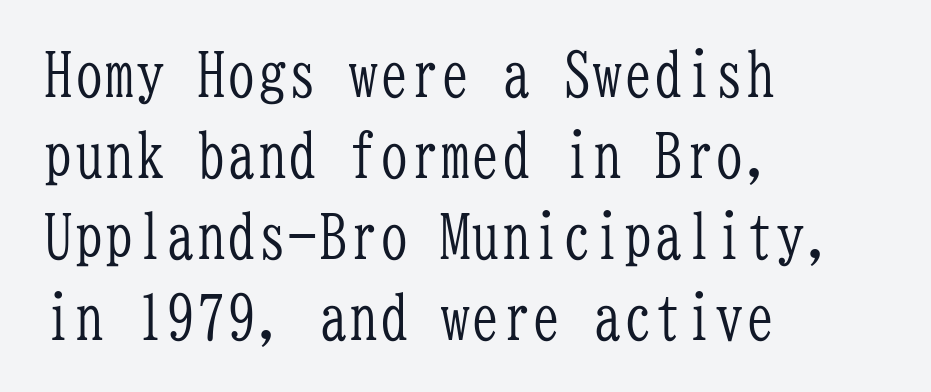
The image shows 61 px light, condensed serif type, upright, monospaced; set left-aligned, normal line spacing (1.33x), normal letter spacing, not underlined; low stroke contrast and a medium x-height.
